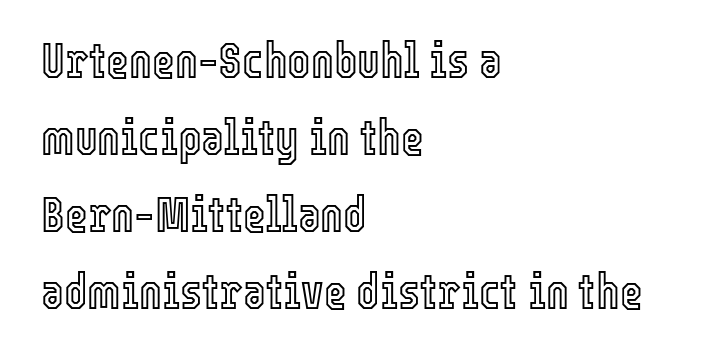
Q: Is the text italic (slanted)? A: No, it is upright.
Q: Is the text underlined? A: No.
Q: How is the paragraph aligned? A: Left-aligned.
Q: Is the spacing between letters normal or unusually wide? A: Normal.
Q: Is the spacing between lines tight, normal or loose? A: Normal.
Q: Width (condensed, normal, or wide)? A: Condensed.
Q: x-height? A: Medium.
Q: Monospaced? A: No.
